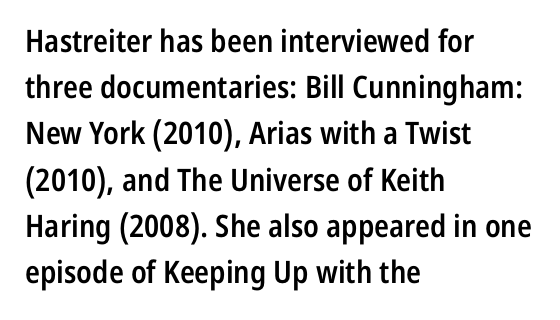
{"serif": "no", "italic": "no", "bold": "semi", "weight": "semibold", "width": "condensed", "stroke_contrast": "low", "x_height": "medium", "monospaced": "no", "underline": "no", "align": "left", "line_spacing": "normal", "line_spacing_ratio": 1.49, "letter_spacing": "normal", "letter_spacing_em": 0.0, "glyph_px": 31}
